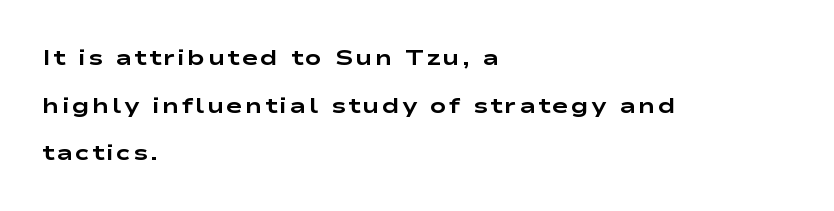
{"italic": "no", "bold": "yes", "underline": "no", "align": "left", "line_spacing": "loose", "line_spacing_ratio": 2.17, "glyph_px": 22}
